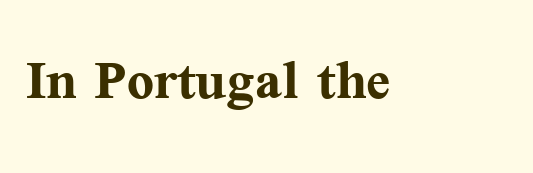
Q: Is the text bold? A: Yes.
Q: Is the text italic (slanted)? A: No, it is upright.
Q: Is the typeface a serif or a sans-serif typeface? A: Serif.
Q: Is the text underlined? A: No.
Q: Is the spacing between letters normal or unusually wide? A: Normal.
Q: Width (condensed, normal, or wide)? A: Normal.
Q: Stroke contrast? A: Medium.
Q: x-height? A: Medium.
Q: Monospaced? A: No.
